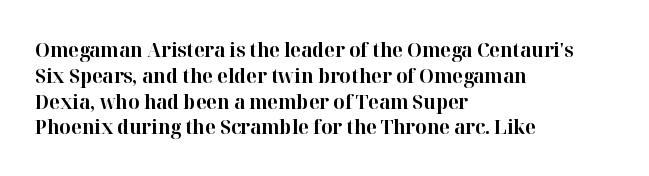
The image shows 20 px bold type, upright; set left-aligned, normal line spacing (1.29x), normal letter spacing, not underlined.
